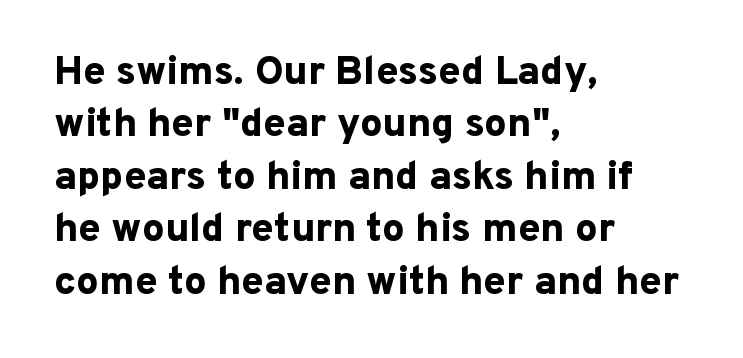
Q: Is the text bold? A: Yes.
Q: Is the text italic (slanted)? A: No, it is upright.
Q: Is the typeface a serif or a sans-serif typeface? A: Sans-serif.
Q: Is the text underlined? A: No.
Q: How is the paragraph aligned? A: Left-aligned.
Q: Is the spacing between letters normal or unusually wide? A: Normal.
Q: Is the spacing between lines tight, normal or loose? A: Normal.
Q: Width (condensed, normal, or wide)? A: Normal.
Q: Stroke contrast? A: Low.
Q: x-height? A: Medium.
Q: Monospaced? A: No.
